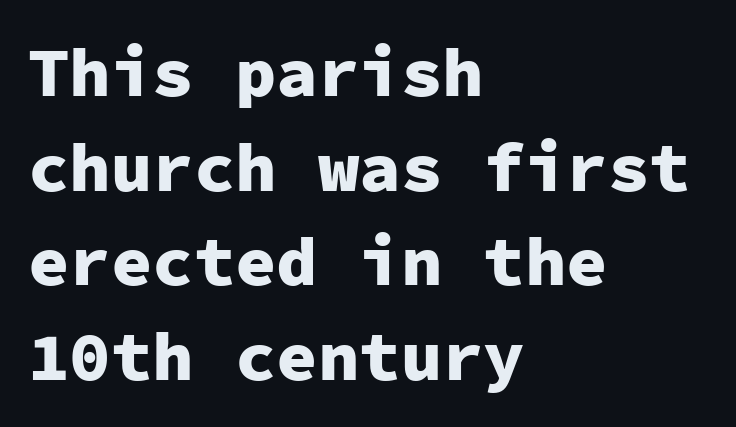
The image shows 69 px heavy sans-serif type, upright, monospaced; set left-aligned, normal line spacing (1.37x), normal letter spacing, not underlined; low stroke contrast and a medium x-height.
